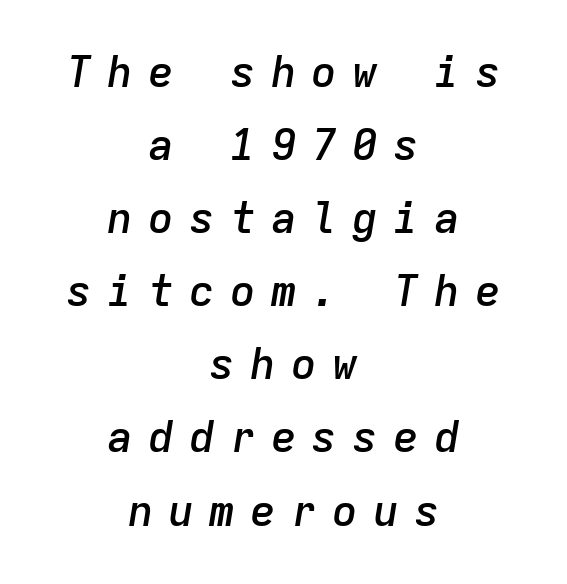
The lines are quadded center. The glyphs look as if they've been sheared to an angle. Bare-footed words on every line. In terms of letterspacing, this is a distinctly airy, spread setting. A normal amount of white space separates one row of letters from the next. The font is running at a semibold setting, under full bold.
